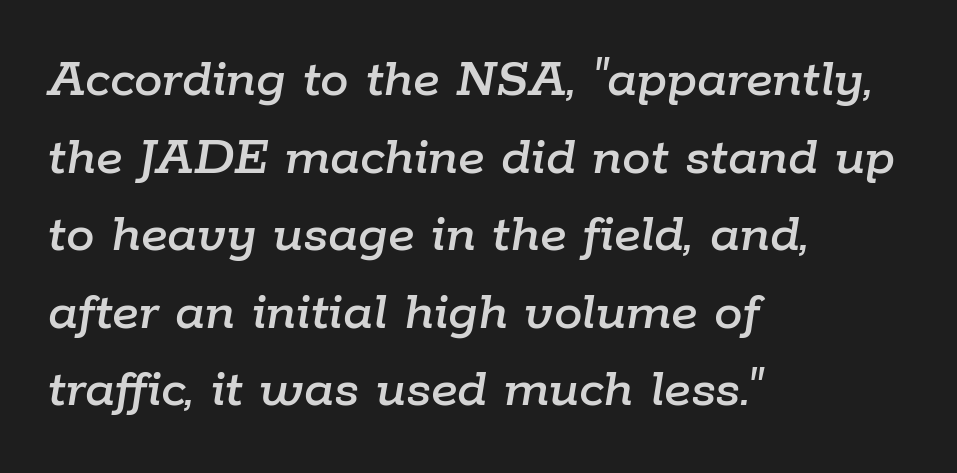
Q: Is the text italic (slanted)? A: Yes, it leans right by about 9 degrees.
Q: Is the text underlined? A: No.
Q: How is the paragraph aligned? A: Left-aligned.
Q: Is the spacing between letters normal or unusually wide? A: Normal.
Q: Is the spacing between lines tight, normal or loose? A: Normal.
Q: Width (condensed, normal, or wide)? A: Normal.
Q: Stroke contrast? A: Low.
Q: x-height? A: Medium.
Q: Monospaced? A: No.
